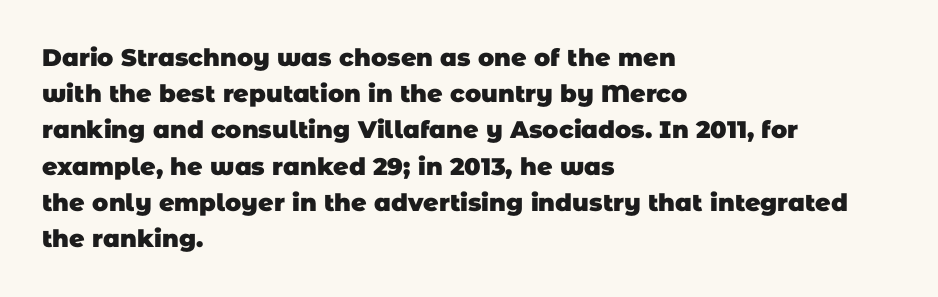
In terms of weight, the rendering is a true, heavy bold. Horizontal alignment here is leftward, the default for most running prose. Baseline-to-baseline distance is the conventional proportion of letter height. These lines keep a tight, regular rhythm from letter to letter. Quick note: underline off.
